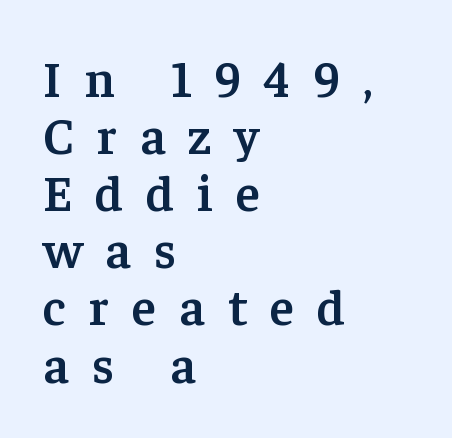
{"serif": "yes", "italic": "no", "bold": "semi", "weight": "semibold", "width": "normal", "stroke_contrast": "low", "x_height": "medium", "monospaced": "no", "underline": "no", "align": "left", "line_spacing": "tight", "line_spacing_ratio": 1.12, "letter_spacing": "wide", "letter_spacing_em": 0.45, "glyph_px": 51}
